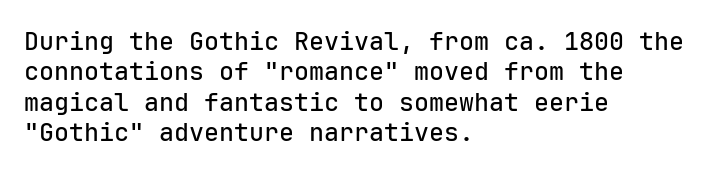
The image shows 25 px text type, upright; set left-aligned, line spacing 1.22x, normal letter spacing, not underlined.
